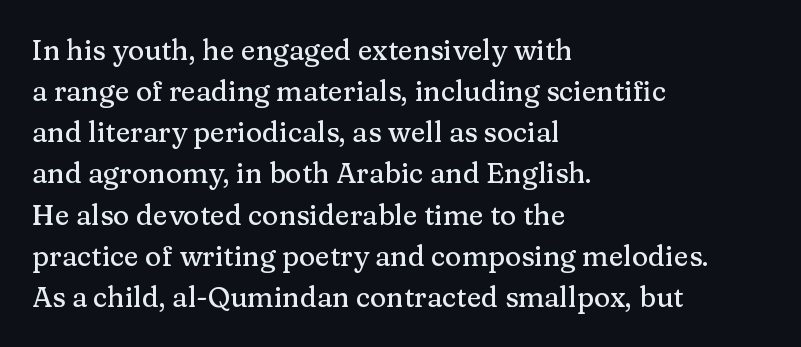
The image shows 28 px serif type, upright; set left-aligned, normal line spacing (1.47x), normal letter spacing, not underlined; medium stroke contrast and a medium x-height.
